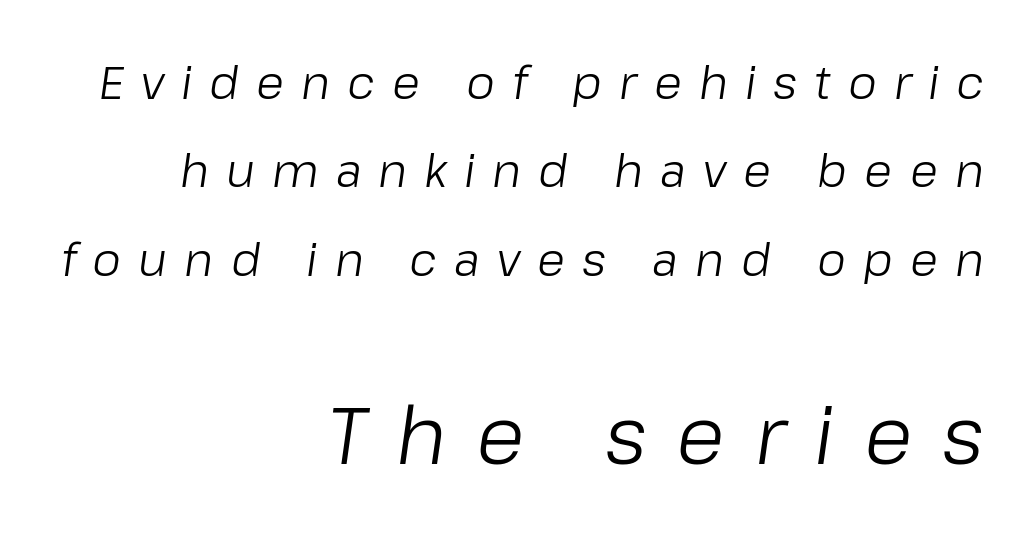
The gaps between neighbouring characters are conspicuously large. Spacing verdict: proportional, widths tailored to each character. Plain, unruled lines of type. No letter is thick-stroked: the sample isn't bold.
